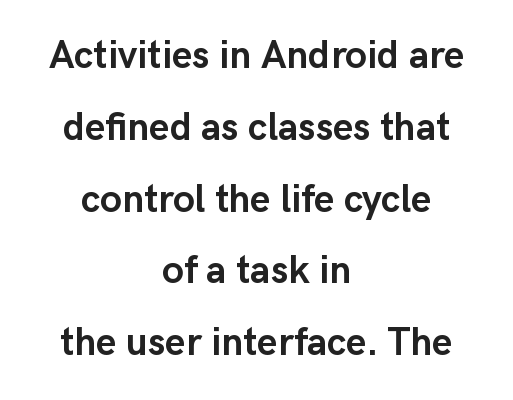
Q: Is the text bold? A: Yes.
Q: Is the text italic (slanted)? A: No, it is upright.
Q: Is the typeface a serif or a sans-serif typeface? A: Sans-serif.
Q: Is the text underlined? A: No.
Q: How is the paragraph aligned? A: Centered.
Q: Is the spacing between letters normal or unusually wide? A: Normal.
Q: Width (condensed, normal, or wide)? A: Normal.
Q: Stroke contrast? A: Low.
Q: x-height? A: Medium.
Q: Monospaced? A: No.
